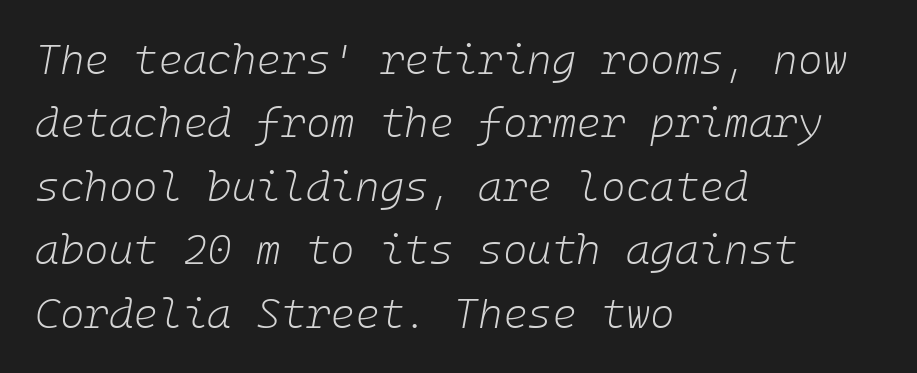
{"italic": "yes", "lean": "right", "slant_degrees": 10, "bold": "no", "weight": "light", "width": "normal", "stroke_contrast": "low", "x_height": "medium", "underline": "no", "align": "left", "line_spacing": "normal", "line_spacing_ratio": 1.51, "letter_spacing": "normal", "letter_spacing_em": 0.0, "glyph_px": 42}
